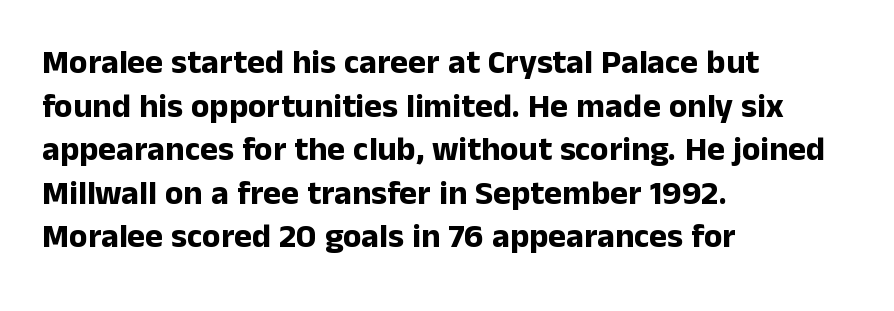
The image shows 34 px bold sans-serif type, upright; set left-aligned, normal line spacing (1.28x), normal letter spacing, not underlined; low stroke contrast and a medium x-height.
